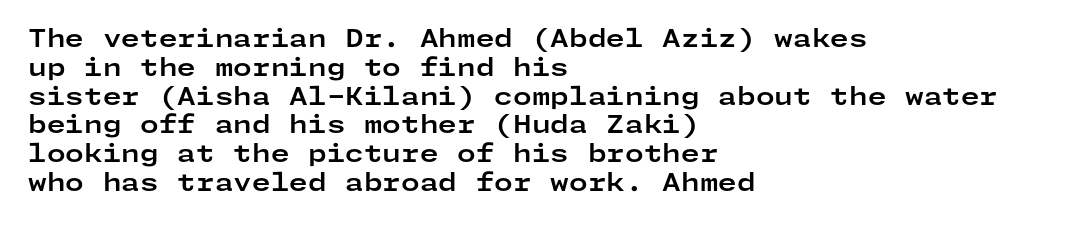
The image shows 24 px bold type, upright; set left-aligned, line spacing 1.2x, normal letter spacing, not underlined.
